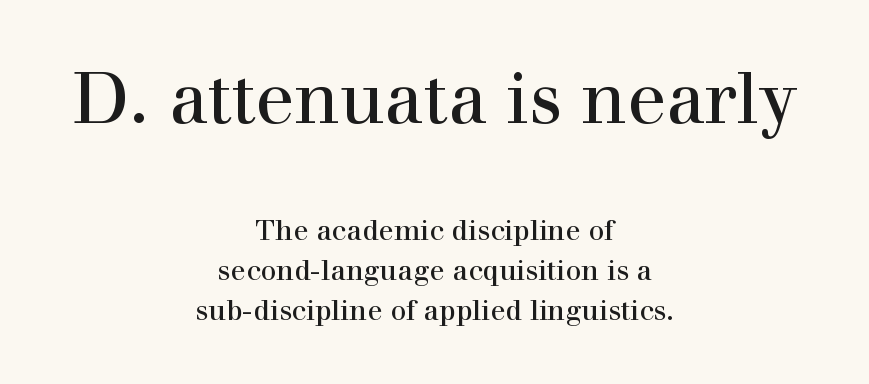
A normal amount of white space separates one row of letters from the next. Reading down the block, each line starts at a different indent, mirrored at its end. Underline: absent. Nope, not italic — everything's standing straight. Think standard paragraph weight, or any step lighter than that. Glyph-to-glyph distance matches everyday printed text.
